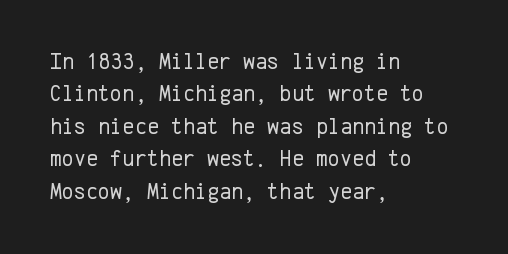
The image shows 23 px text type, upright; set left-aligned, normal line spacing (1.41x), normal letter spacing, not underlined.
